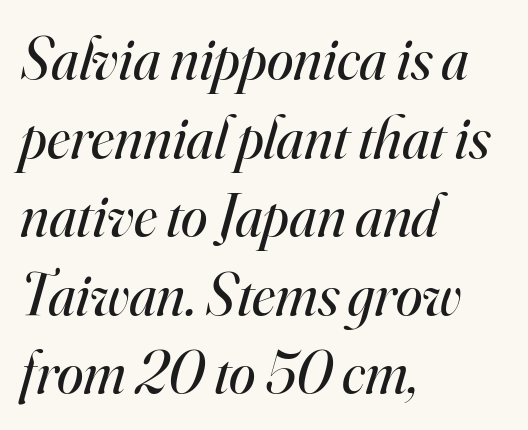
Q: Is the text bold? A: No.
Q: Is the text italic (slanted)? A: Yes, it leans right by about 16 degrees.
Q: Is the typeface a serif or a sans-serif typeface? A: Serif.
Q: Is the text underlined? A: No.
Q: How is the paragraph aligned? A: Left-aligned.
Q: Is the spacing between letters normal or unusually wide? A: Normal.
Q: Is the spacing between lines tight, normal or loose? A: Normal.
Q: Width (condensed, normal, or wide)? A: Normal.
Q: Stroke contrast? A: High.
Q: x-height? A: Small.
Q: Monospaced? A: No.
